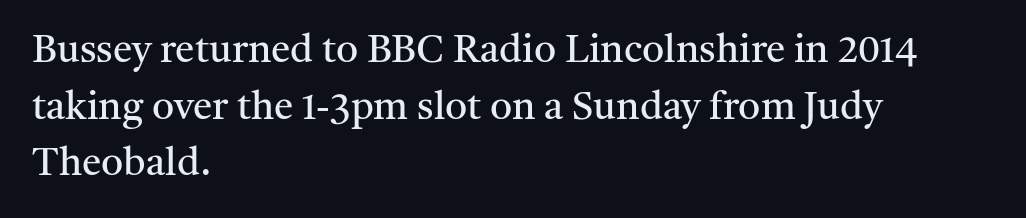
Proportional: the letters do not fall into vertical columns. Reading down the column, the eye jumps a familiar distance to each next line. The letterforms sit shoulder to shoulder at normal distance. A typesetter would label this face a serif. Layout note: lines flush left.
